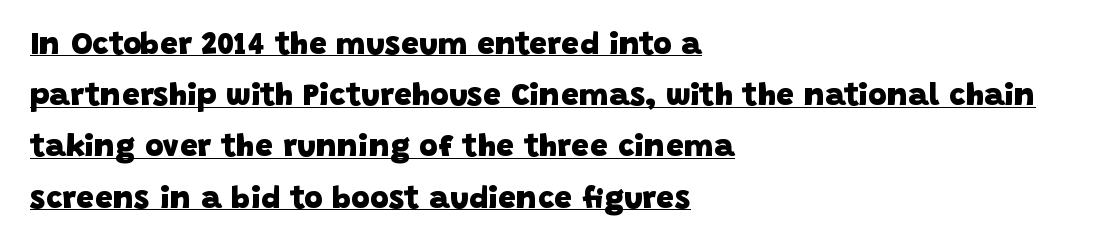
The image shows 32 px heavy sans-serif type; set left-aligned, normal line spacing (1.6x), normal letter spacing, underlined; low stroke contrast and a large x-height.
